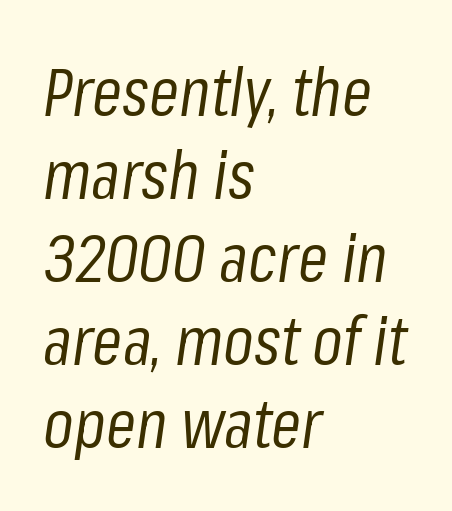
The image shows 68 px regular-weight, condensed type, italic (leaning right); set left-aligned, line spacing 1.22x, normal letter spacing, not underlined; low stroke contrast and a medium x-height.
